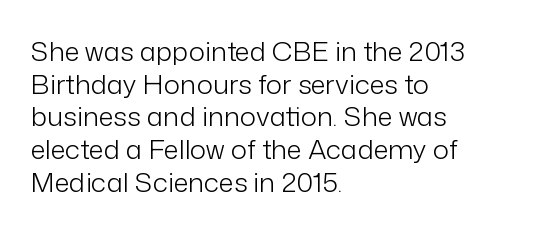
{"italic": "no", "bold": "no", "underline": "no", "align": "left", "line_spacing_ratio": 1.21, "letter_spacing": "normal", "letter_spacing_em": 0.0, "glyph_px": 27}
